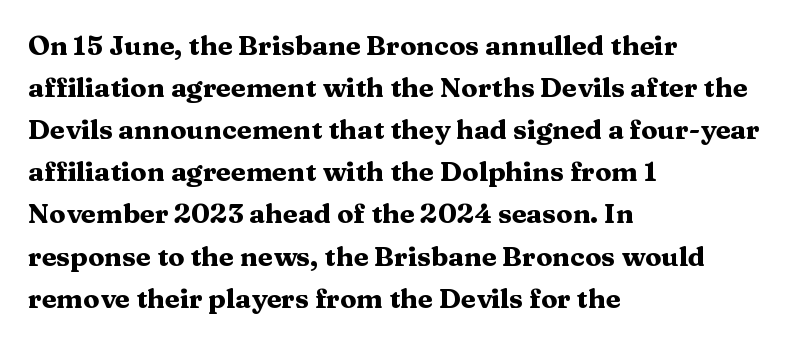
Q: Is the text bold? A: Yes.
Q: Is the text italic (slanted)? A: No, it is upright.
Q: Is the text underlined? A: No.
Q: How is the paragraph aligned? A: Left-aligned.
Q: Is the spacing between letters normal or unusually wide? A: Normal.
Q: Is the spacing between lines tight, normal or loose? A: Normal.
